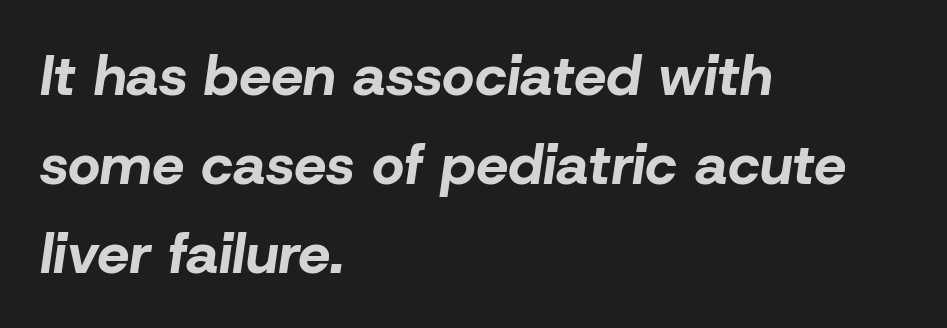
Line beginnings align vertically; line endings do not. Spacing verdict: proportional, widths tailored to each character. The typography opts for an oblique posture over an upright one. The tracking reads as untouched default to a designer's eye. Unmarked baselines from the first word to the last.
